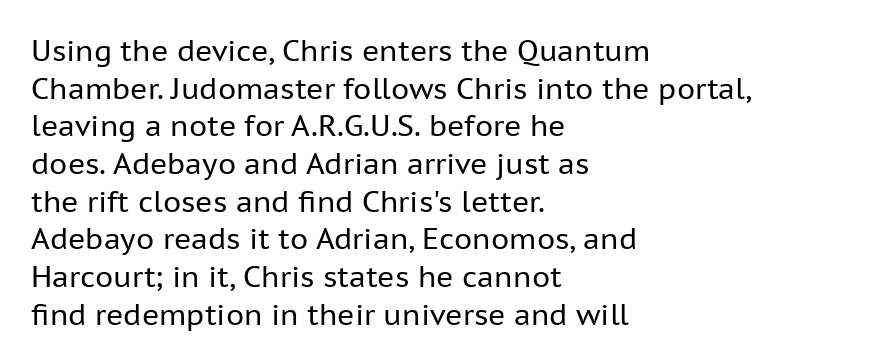
Q: Is the text bold? A: No.
Q: Is the text italic (slanted)? A: No, it is upright.
Q: Is the typeface a serif or a sans-serif typeface? A: Sans-serif.
Q: Is the text underlined? A: No.
Q: How is the paragraph aligned? A: Left-aligned.
Q: Is the spacing between letters normal or unusually wide? A: Normal.
Q: Is the spacing between lines tight, normal or loose? A: Normal.
Q: Width (condensed, normal, or wide)? A: Normal.
Q: Stroke contrast? A: Low.
Q: x-height? A: Medium.
Q: Monospaced? A: No.
